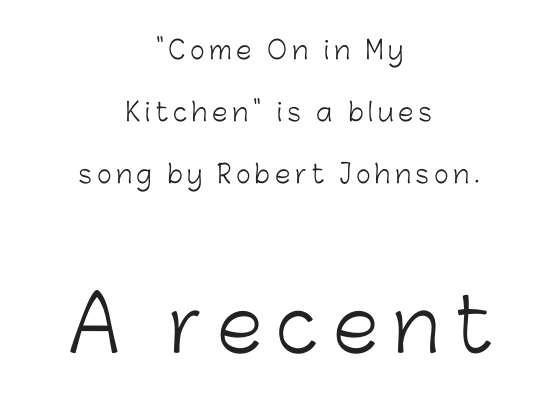
The image shows 74 px light sans-serif type, upright; set centered, loose line spacing (2.48x), not underlined; the second (bottom) block is 2.96x larger; low stroke contrast and a medium x-height.
